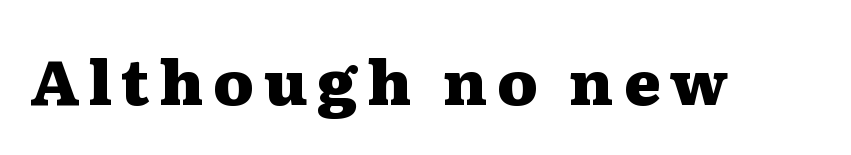
Q: Is the text bold? A: Yes.
Q: Is the text italic (slanted)? A: No, it is upright.
Q: Is the typeface a serif or a sans-serif typeface? A: Serif.
Q: Is the text underlined? A: No.
Q: Width (condensed, normal, or wide)? A: Wide.
Q: Stroke contrast? A: Medium.
Q: x-height? A: Medium.
Q: Monospaced? A: No.
